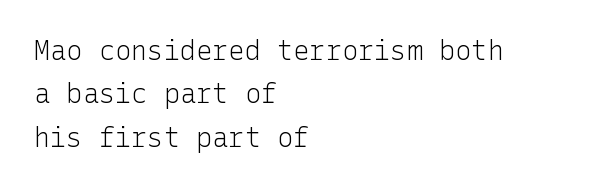
The image shows 27 px text type, upright; set left-aligned, normal line spacing (1.61x), normal letter spacing, not underlined.
